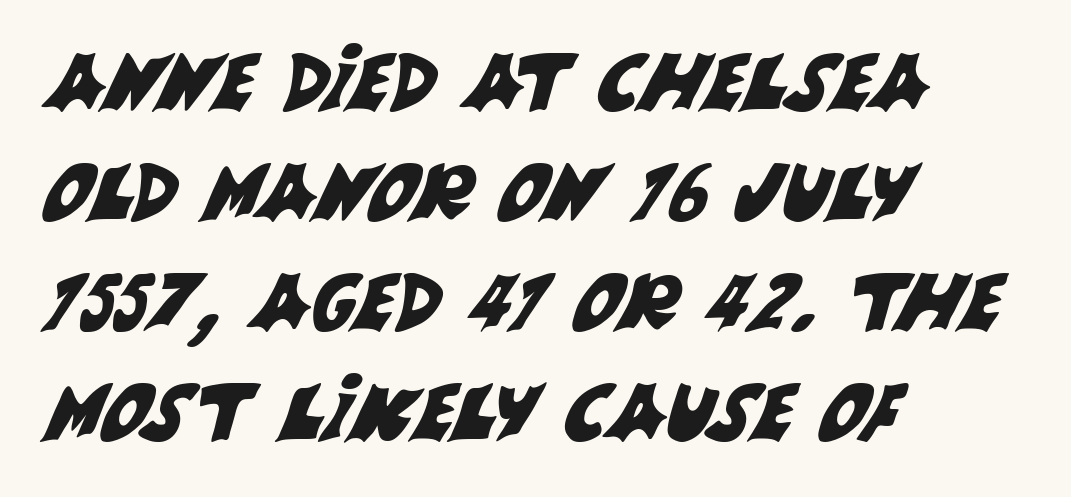
The image shows 78 px sans-serif type; set left-aligned, normal line spacing (1.41x), normal letter spacing, not underlined; medium stroke contrast and a large x-height.
